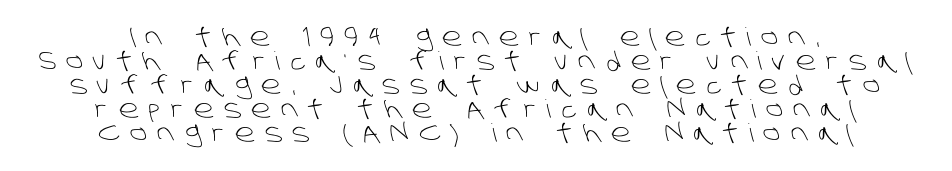
Q: Is the text bold? A: No.
Q: Is the text underlined? A: No.
Q: How is the paragraph aligned? A: Centered.
Q: Is the spacing between letters normal or unusually wide? A: Unusually wide.
Q: Is the spacing between lines tight, normal or loose? A: Tight.
